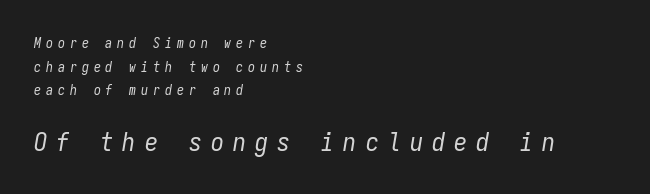
The image shows 26 px text type, italic (leaning right); set left-aligned, normal line spacing (1.68x), unusually wide letter spacing (+0.35 em), not underlined; the second (bottom) block is 1.86x larger.
